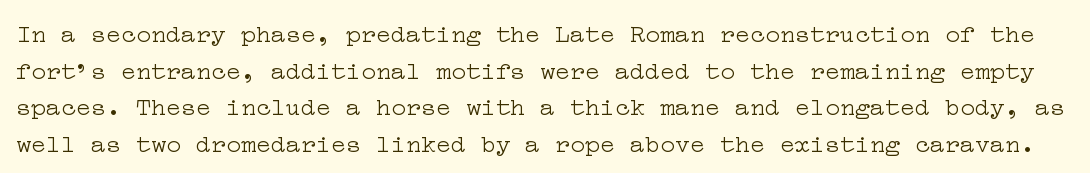
The letters stand straight up with perfectly vertical stems. Type without underlining. A quiet, ordinary-to-light weight characterises the typeface. Vertically, the passage feels balanced, rows spaced as you'd expect. Each word holds together tightly as a unit, with standard inter-letter gaps.
